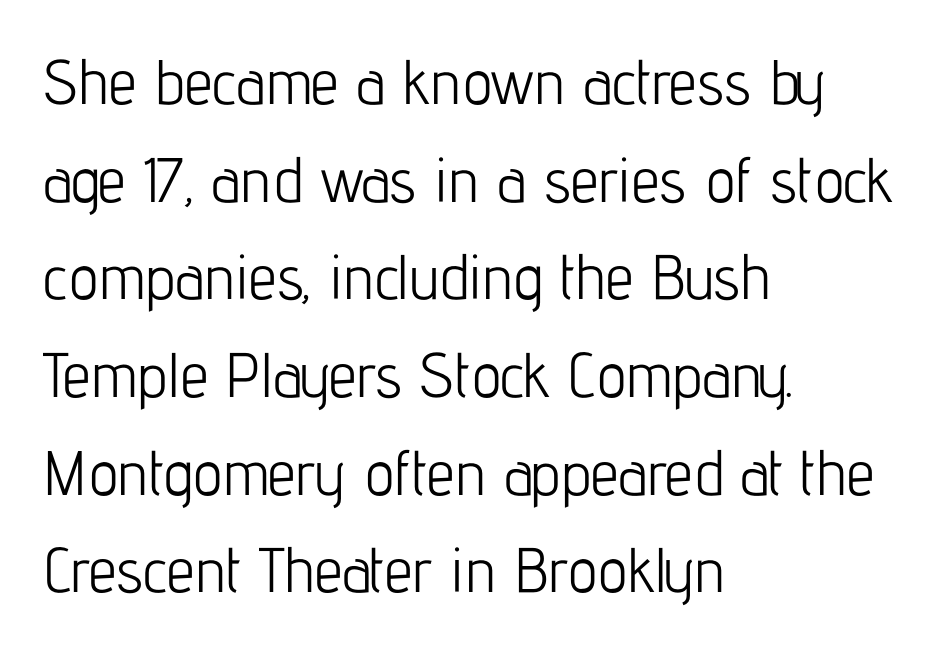
The image shows 63 px light, condensed sans-serif type, upright; set left-aligned, normal line spacing (1.55x), normal letter spacing, not underlined; low stroke contrast and a medium x-height.
